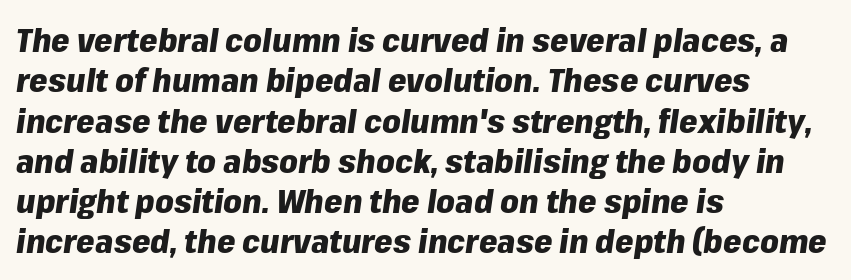
Q: Is the text bold? A: Yes.
Q: Is the text italic (slanted)? A: Yes, it leans right by about 8 degrees.
Q: Is the text underlined? A: No.
Q: How is the paragraph aligned? A: Left-aligned.
Q: Is the spacing between letters normal or unusually wide? A: Normal.
Q: Width (condensed, normal, or wide)? A: Normal.
Q: Stroke contrast? A: Low.
Q: x-height? A: Medium.
Q: Monospaced? A: No.
